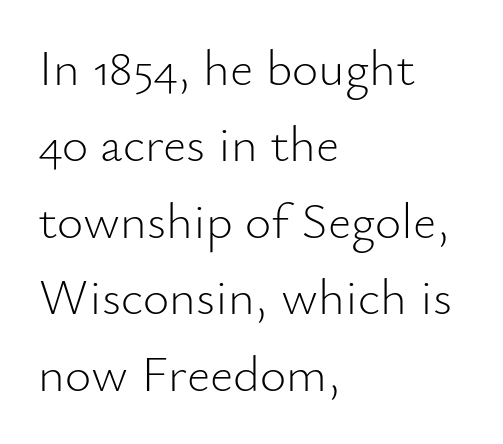
{"serif": "no", "italic": "no", "bold": "no", "weight": "light", "width": "normal", "stroke_contrast": "low", "x_height": "small", "monospaced": "no", "underline": "no", "align": "left", "line_spacing": "normal", "line_spacing_ratio": 1.5, "letter_spacing": "normal", "letter_spacing_em": 0.0, "glyph_px": 51}
